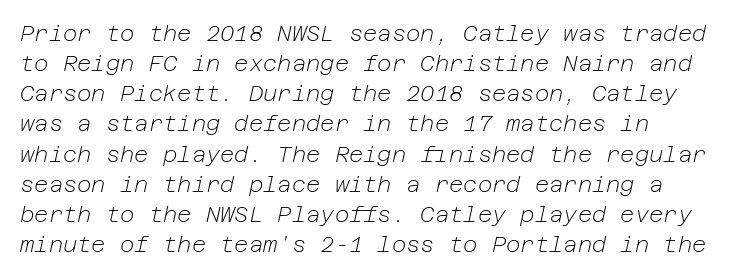
The image shows 22 px text type, italic (leaning right); set normal line spacing (1.37x), normal letter spacing, not underlined.
